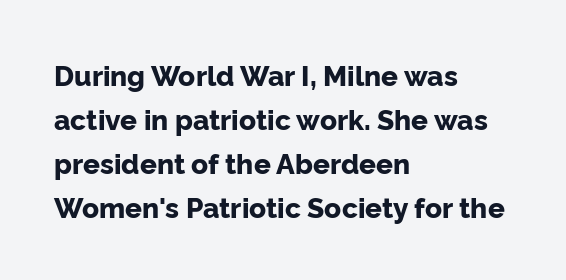
The image shows 28 px bold sans-serif type, upright; set left-aligned, normal line spacing (1.57x), normal letter spacing, not underlined; low stroke contrast and a medium x-height.
